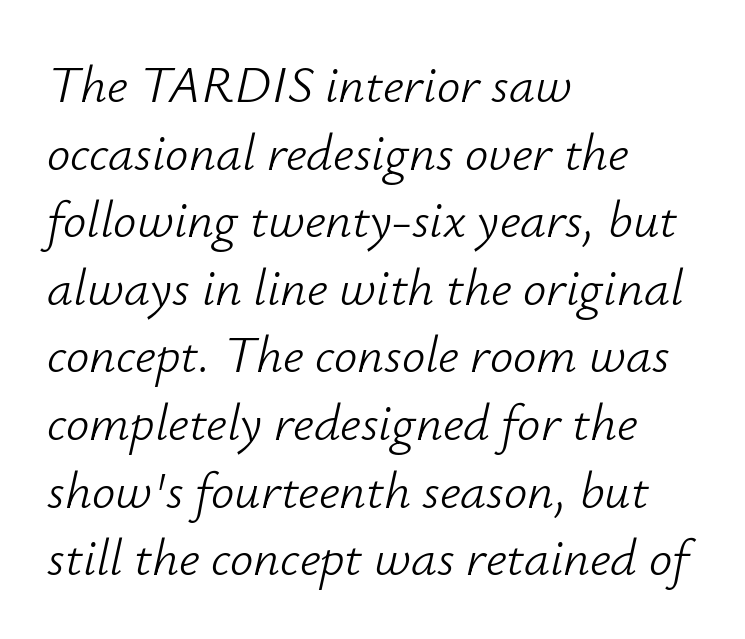
{"italic": "yes", "lean": "right", "slant_degrees": 12, "bold": "no", "weight": "light", "width": "normal", "stroke_contrast": "low", "x_height": "small", "monospaced": "no", "underline": "no", "align": "left", "line_spacing": "normal", "line_spacing_ratio": 1.3, "letter_spacing": "normal", "letter_spacing_em": 0.0, "glyph_px": 52}
